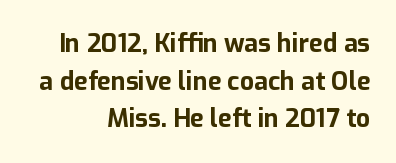
Casual observation: everything's shoved over to the right. A clean baseline with only descenders dipping below it. Regular leading. Bold? Absolutely — the strokes are thick and heavy.
